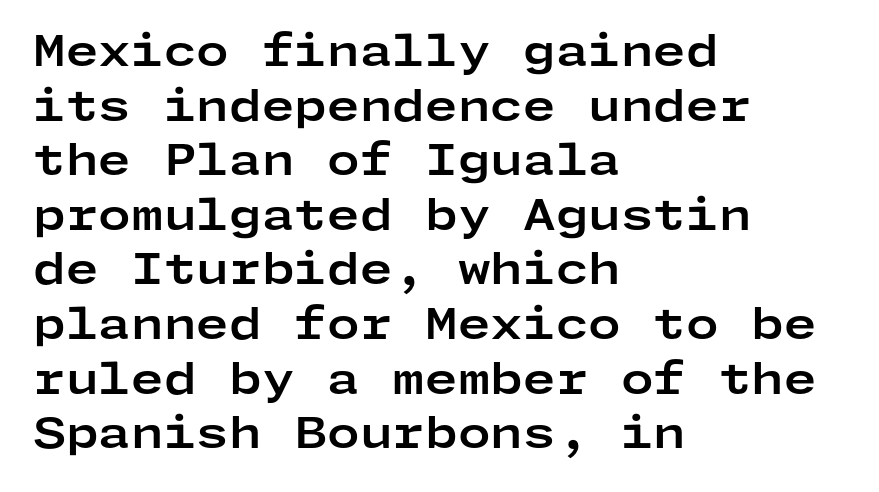
The rendering keeps characters at their native spacing. Compared with typical paragraphs, the rows here are spaced about the same. Emphasis by weight is at full strength: bold. Each letter's strokes conclude bluntly, with no projecting serifs. Quick note: underline off.
